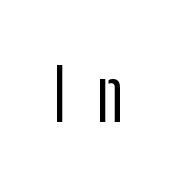
{"serif": "no", "italic": "no", "width": "condensed", "stroke_contrast": "low", "x_height": "medium", "monospaced": "no", "underline": "no", "letter_spacing": "wide", "letter_spacing_em": 0.43, "glyph_px": 70}
